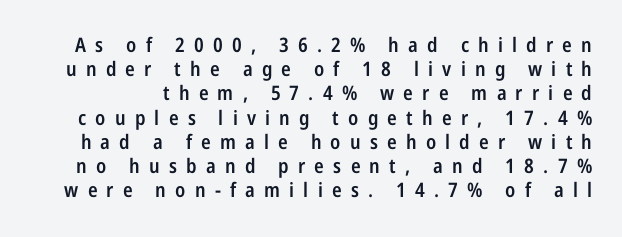
Q: Is the text bold? A: Semi-bold.
Q: Is the text italic (slanted)? A: No, it is upright.
Q: Is the text underlined? A: No.
Q: Is the spacing between letters normal or unusually wide? A: Unusually wide.
